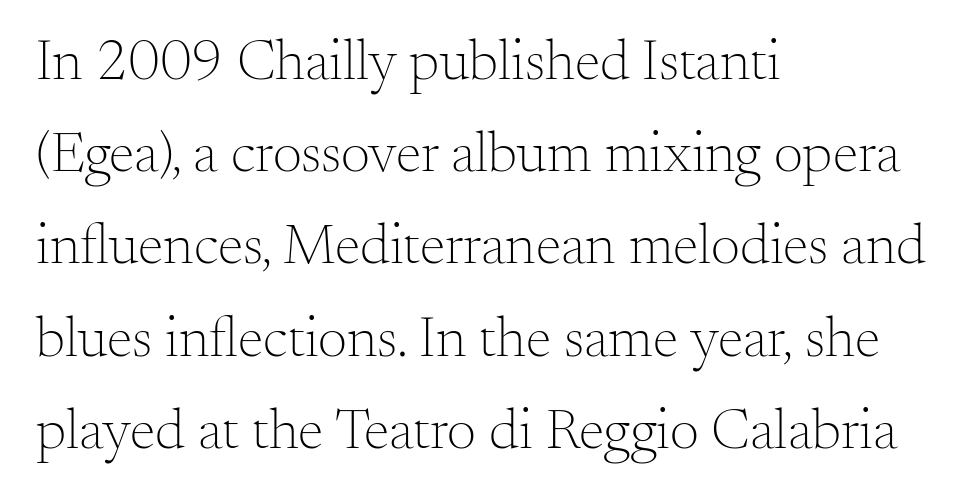
The image shows 58 px light serif type, upright; set left-aligned, normal line spacing (1.59x), normal letter spacing, not underlined; medium stroke contrast and a small x-height.
